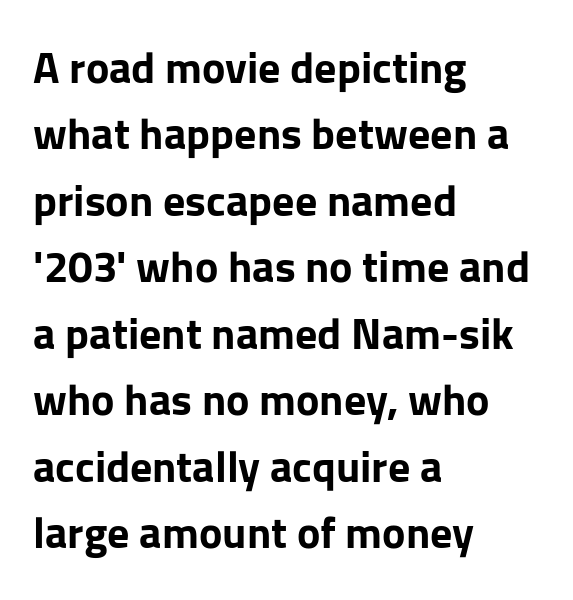
{"serif": "no", "italic": "no", "bold": "yes", "weight": "bold", "width": "normal", "stroke_contrast": "low", "x_height": "medium", "monospaced": "no", "underline": "no", "align": "left", "line_spacing": "normal", "line_spacing_ratio": 1.51, "letter_spacing": "normal", "letter_spacing_em": 0.0, "glyph_px": 44}
